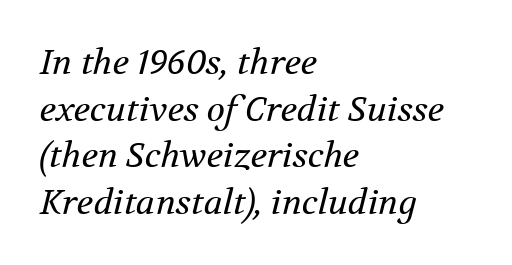
The image shows 34 px regular-weight serif type, italic (leaning right); set left-aligned, normal line spacing (1.37x), normal letter spacing, not underlined; medium stroke contrast and a medium x-height.
